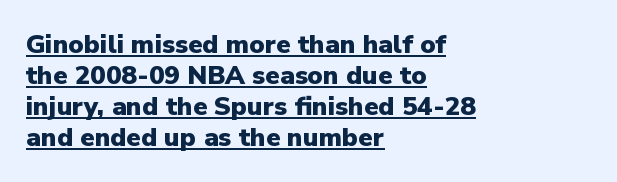
{"italic": "no", "bold": "yes", "underline": "yes", "align": "left", "line_spacing_ratio": 1.19, "letter_spacing": "normal", "letter_spacing_em": 0.0, "glyph_px": 26}
